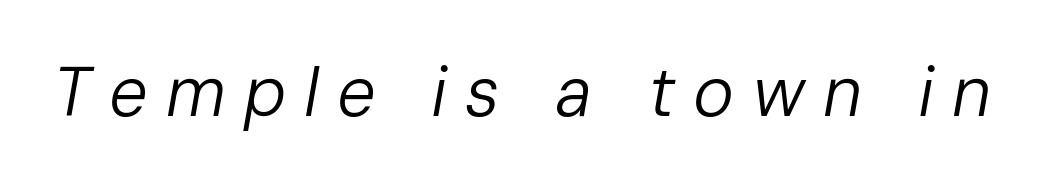
Looking at the ascenders, they clearly lean. Each letter keeps its own natural width here, so spacing adapts to shape. Stroke mass is kept to a normal reading level or below. Any mark beneath the type? The region is blank. Look at the tracking — it's clearly loosened, letters drifting apart.
